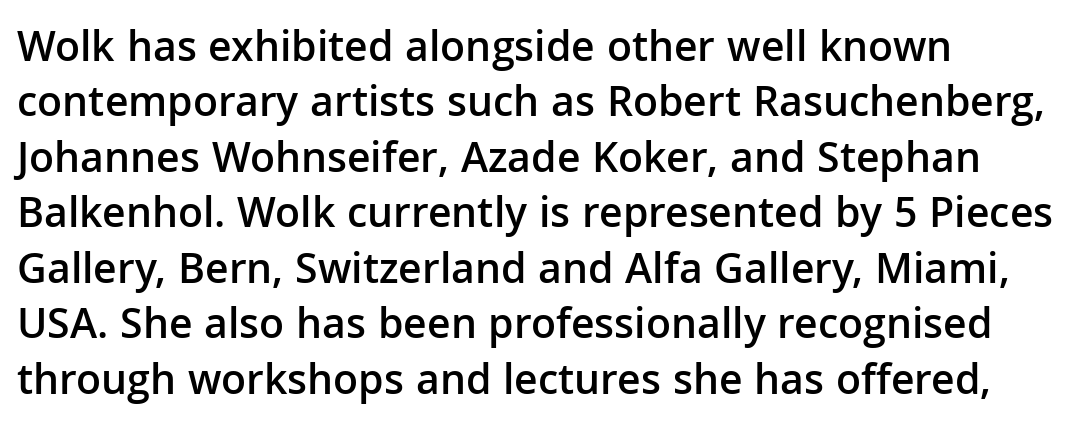
Q: Is the text bold? A: Semi-bold.
Q: Is the text italic (slanted)? A: No, it is upright.
Q: Is the typeface a serif or a sans-serif typeface? A: Sans-serif.
Q: Is the text underlined? A: No.
Q: How is the paragraph aligned? A: Left-aligned.
Q: Is the spacing between letters normal or unusually wide? A: Normal.
Q: Is the spacing between lines tight, normal or loose? A: Normal.
Q: Width (condensed, normal, or wide)? A: Normal.
Q: Stroke contrast? A: Low.
Q: x-height? A: Medium.
Q: Monospaced? A: No.
